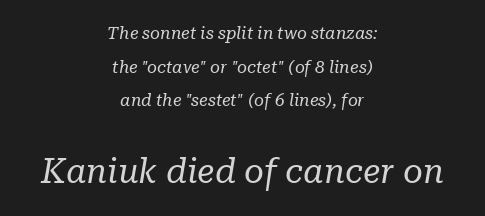
{"serif": "yes", "italic": "yes", "lean": "right", "slant_degrees": 10, "bold": "no", "weight": "regular", "width": "normal", "stroke_contrast": "low", "x_height": "medium", "monospaced": "no", "underline": "no", "align": "center", "line_spacing": "loose", "line_spacing_ratio": 1.98, "letter_spacing": "normal", "letter_spacing_em": 0.0, "larger_block": "second", "size_ratio": 2.0, "glyph_px": 34}
